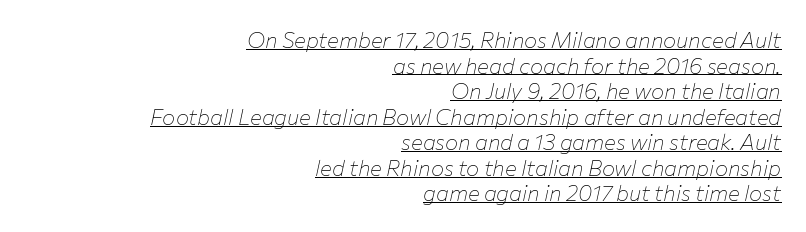
The image shows 22 px text type, italic (leaning right); set right-aligned, line spacing 1.16x, normal letter spacing, underlined.
